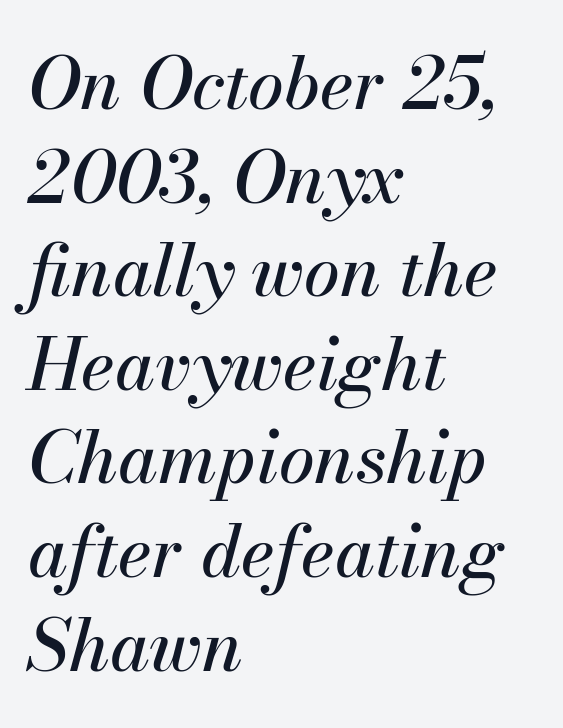
Summary of vertical rhythm: regular, with standard interline spacing. Layout note: lines flush left. Look at the tracking — it's just the regular setting, nothing added. The baseline area is clear.
